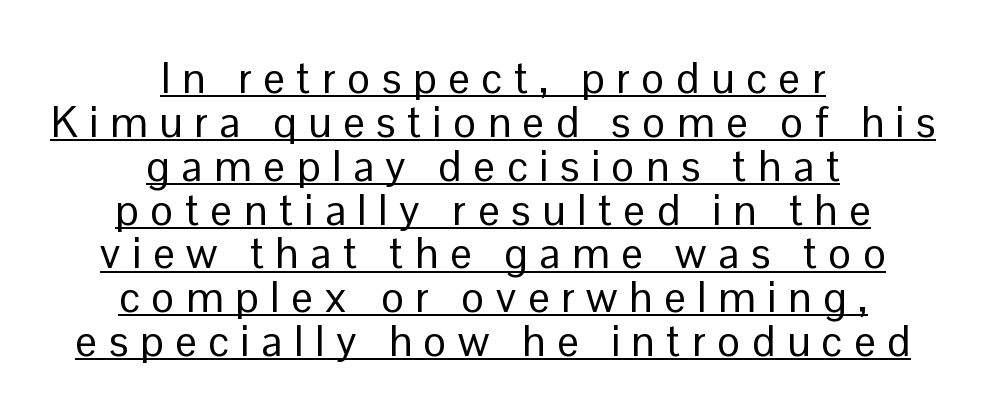
Examine the stroke ends and you'll find no serifs. This block would grow much taller if given ordinary leading; it's compressed now. No letter is thick-stroked: the sample isn't bold. Underline: present. Caption: multi-line text, centered on the measure.
